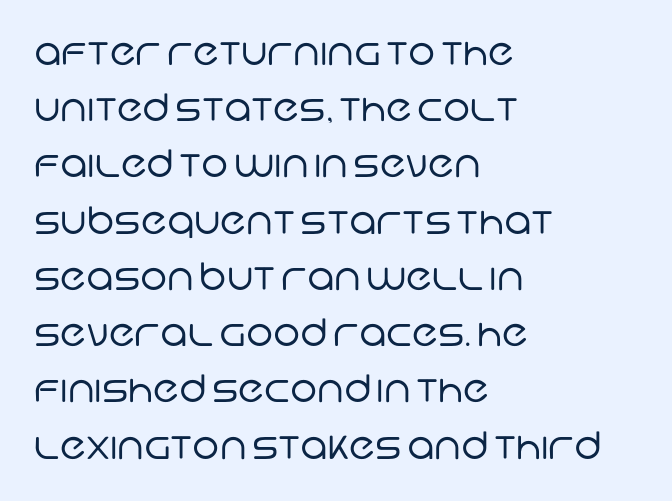
The image shows 38 px regular-weight sans-serif type; set left-aligned, normal line spacing (1.48x), normal letter spacing, not underlined; low stroke contrast and a large x-height.
